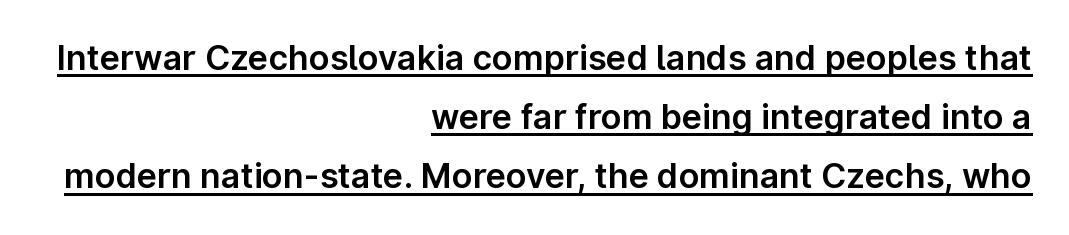
{"serif": "no", "italic": "no", "width": "normal", "stroke_contrast": "low", "x_height": "medium", "monospaced": "no", "underline": "yes", "align": "right", "line_spacing_ratio": 1.74, "letter_spacing": "normal", "letter_spacing_em": 0.0, "glyph_px": 34}
